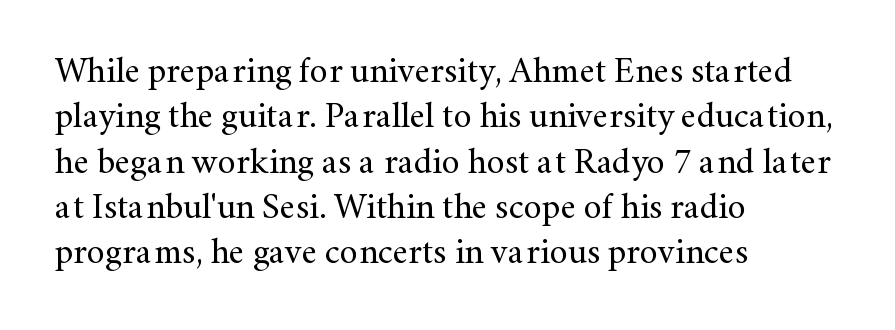
{"serif": "yes", "italic": "no", "bold": "no", "weight": "regular", "width": "normal", "stroke_contrast": "medium", "x_height": "small", "monospaced": "no", "underline": "no", "align": "left", "line_spacing": "normal", "line_spacing_ratio": 1.26, "letter_spacing": "normal", "letter_spacing_em": 0.0, "glyph_px": 36}
